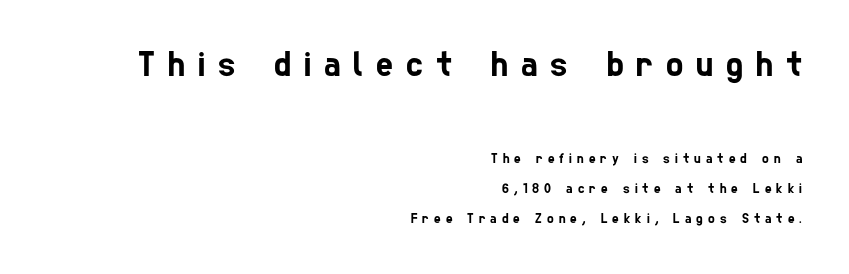
One-word summary of the alignment: right. Inter-character spacing is expanded well beyond the font's built-in metrics. Character widths vary here, with narrow letters taking less room than wide ones. Character size in the leading block exceeds that of the trailing block.
